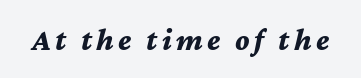
Q: Is the text bold? A: Yes.
Q: Is the text italic (slanted)? A: Yes, it leans right by about 12 degrees.
Q: Is the text underlined? A: No.
Q: Width (condensed, normal, or wide)? A: Normal.
Q: Stroke contrast? A: Medium.
Q: x-height? A: Medium.
Q: Monospaced? A: No.
